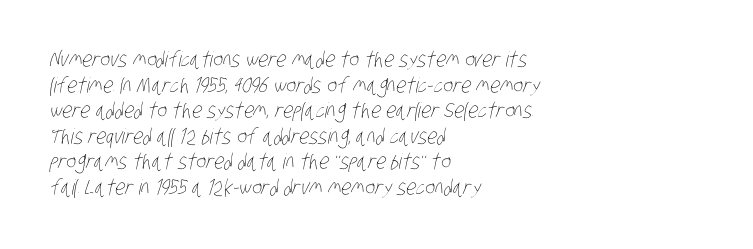
Q: Is the text bold? A: No.
Q: Is the text underlined? A: No.
Q: How is the paragraph aligned? A: Left-aligned.
Q: Is the spacing between letters normal or unusually wide? A: Normal.
